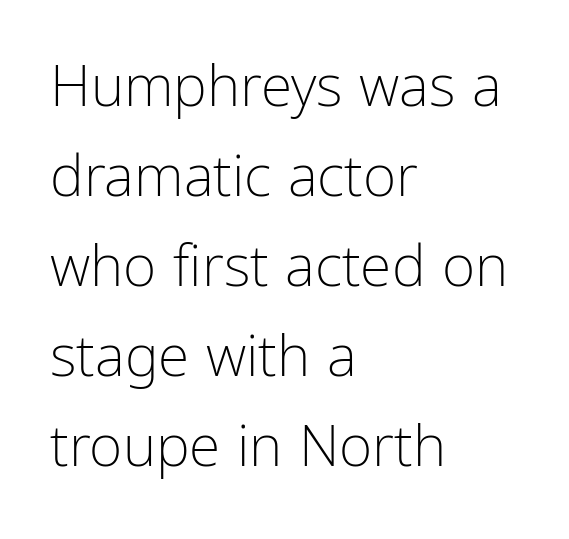
{"serif": "no", "italic": "no", "bold": "no", "weight": "light", "width": "condensed", "stroke_contrast": "low", "x_height": "medium", "monospaced": "no", "underline": "no", "align": "left", "line_spacing": "normal", "line_spacing_ratio": 1.58, "letter_spacing": "normal", "letter_spacing_em": 0.0, "glyph_px": 57}
